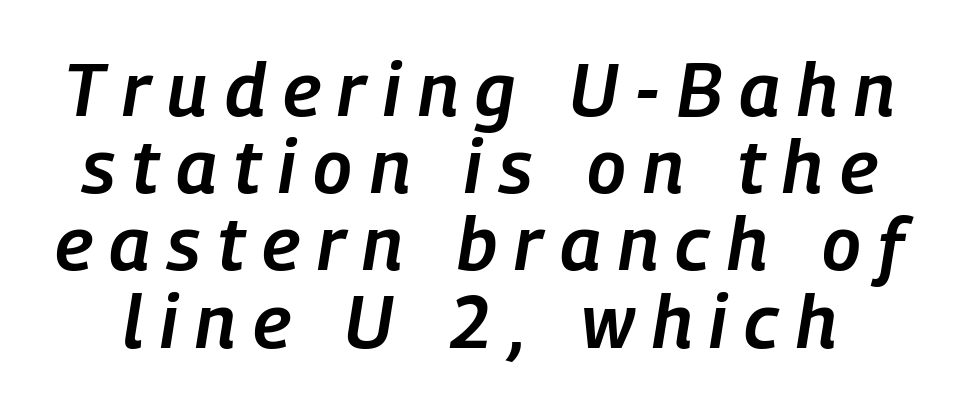
Compared with typical body copy, the letter spacing here is much looser. If you measured baseline to baseline, you'd find a short distance. These lines are rendered in a variable-pitch font. Emphasis-style slanted type is in use.
